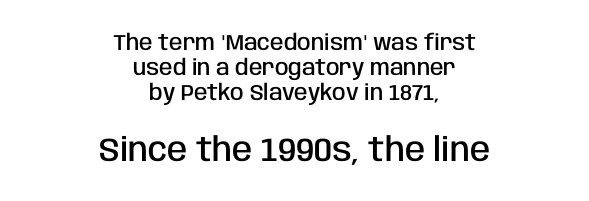
{"serif": "no", "italic": "no", "bold": "semi", "weight": "semibold", "width": "condensed", "stroke_contrast": "low", "x_height": "large", "monospaced": "no", "underline": "no", "align": "center", "line_spacing": "tight", "line_spacing_ratio": 1.14, "letter_spacing": "normal", "letter_spacing_em": 0.0, "larger_block": "second", "size_ratio": 1.5, "glyph_px": 33}
